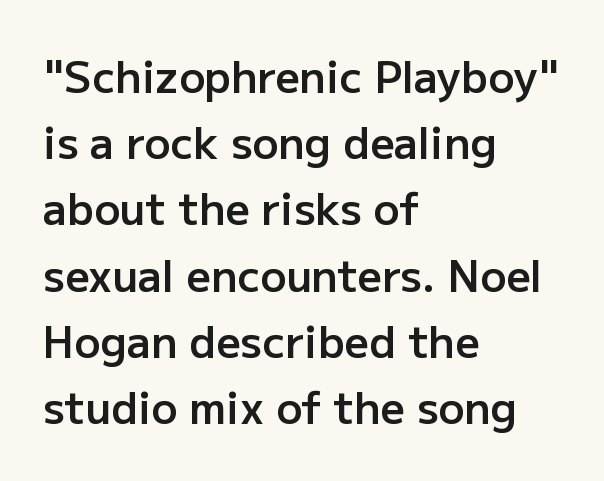
The letters sit at their default tracking, neither squeezed nor spread. Character widths vary here, with narrow letters taking less room than wide ones. This is moderately heavy type, rendered in semibold. Short and long lines alike share a common starting point at left. Lines of text with bare space underneath.
